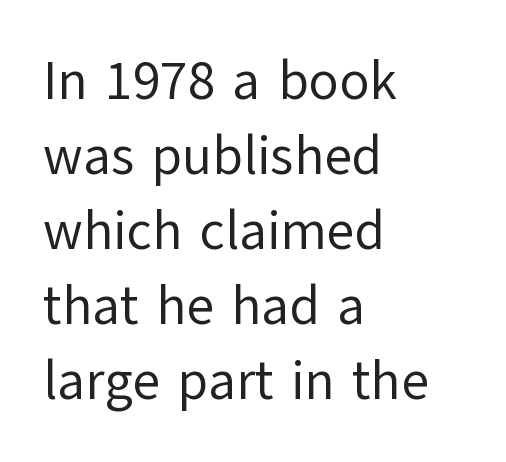
No letter is thick-stroked: the sample isn't bold. Vertically, the passage feels balanced, rows spaced as you'd expect. Type without underlining. This is sans-serif lettering, the kind often seen on screens and signage. Default kerning and tracking; the words read as compact shapes. The typography opts for an upright posture over an oblique one.
